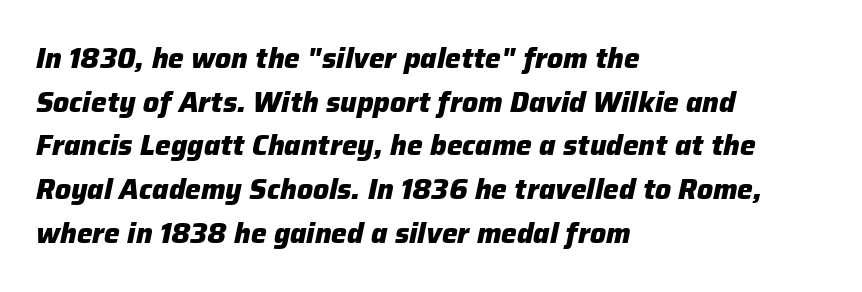
Heavy, bold letterforms. The lines in this sample share a left origin and differ only in where they stop. No word sits above an underline. The specimen reads as italic at a glance.
